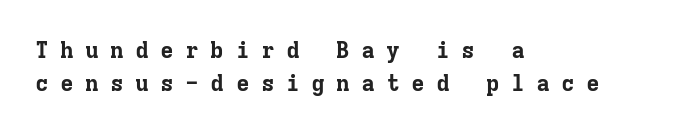
{"italic": "no", "bold": "yes", "underline": "no", "align": "left", "line_spacing": "normal", "line_spacing_ratio": 1.43, "letter_spacing": "wide", "letter_spacing_em": 0.49, "glyph_px": 23}
